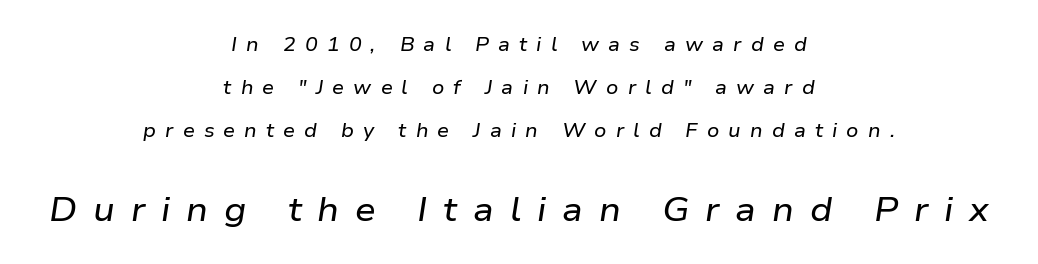
The image shows 33 px wide type, italic (leaning right); set centered, loose line spacing (2.27x), unusually wide letter spacing (+0.48 em), not underlined; the second (bottom) block is 1.74x larger; low stroke contrast and a medium x-height.
